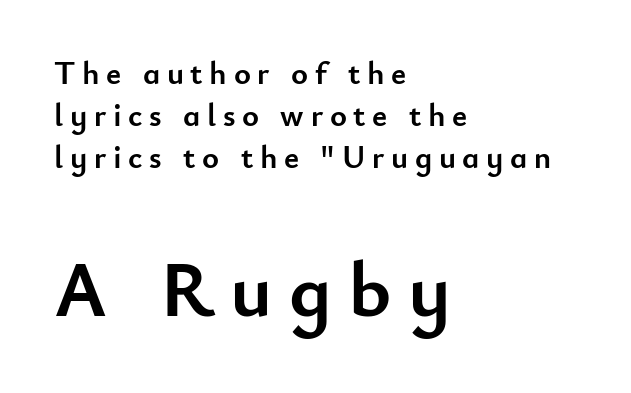
Bold? Absolutely — the strokes are thick and heavy. Italic? Not at all — the glyphs are vertical. Notice how the passage keeps a crisp vertical edge on the left only. Serif or sans? Sans — the stroke terminals are bare.
